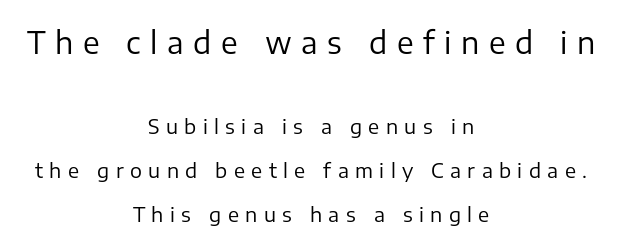
The image shows 30 px regular-weight sans-serif type, upright; set centered, loose line spacing (2.2x), unusually wide letter spacing (+0.32 em), not underlined; the first (top) block is 1.5x larger; low stroke contrast and a medium x-height.
